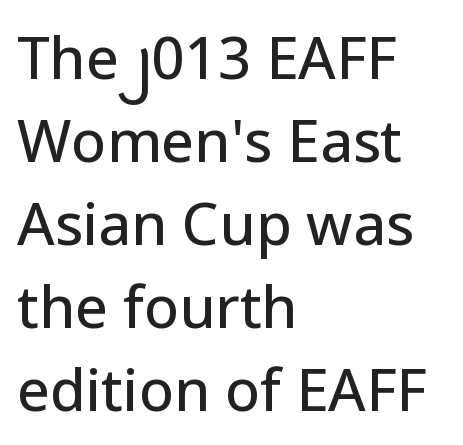
The face used here is a sans, in the tradition of grotesques and geometrics. The lines in this sample share a left origin and differ only in where they stop. Note the varied advance widths — an 'i' is clearly narrower than an 'm'. The lettering stays uniformly vertical, giving the passage a roman look. Compared with typical body copy, the letter spacing here is the same. This block has exactly the height ordinary leading produces.
